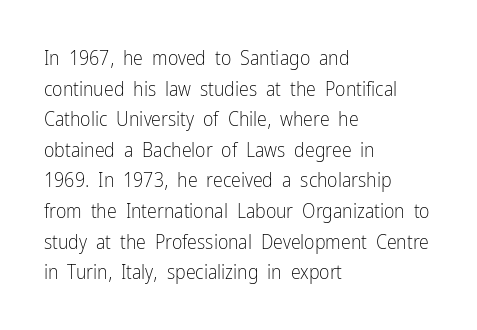
Q: Is the text bold? A: No.
Q: Is the text italic (slanted)? A: No, it is upright.
Q: Is the text underlined? A: No.
Q: How is the paragraph aligned? A: Left-aligned.
Q: Is the spacing between letters normal or unusually wide? A: Normal.
Q: Is the spacing between lines tight, normal or loose? A: Normal.
